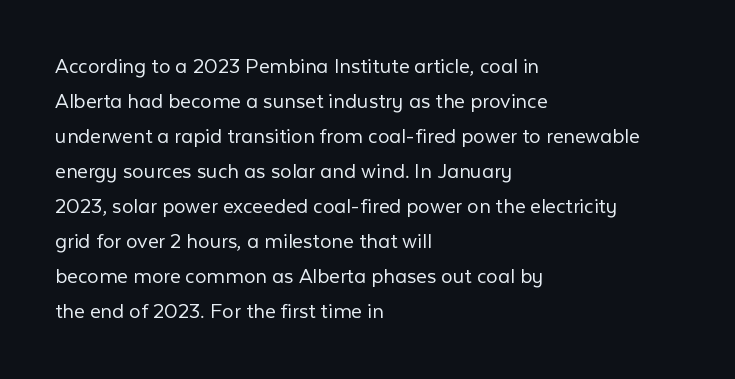
The image shows 23 px text type, upright; set left-aligned, normal line spacing (1.52x), normal letter spacing, not underlined.
